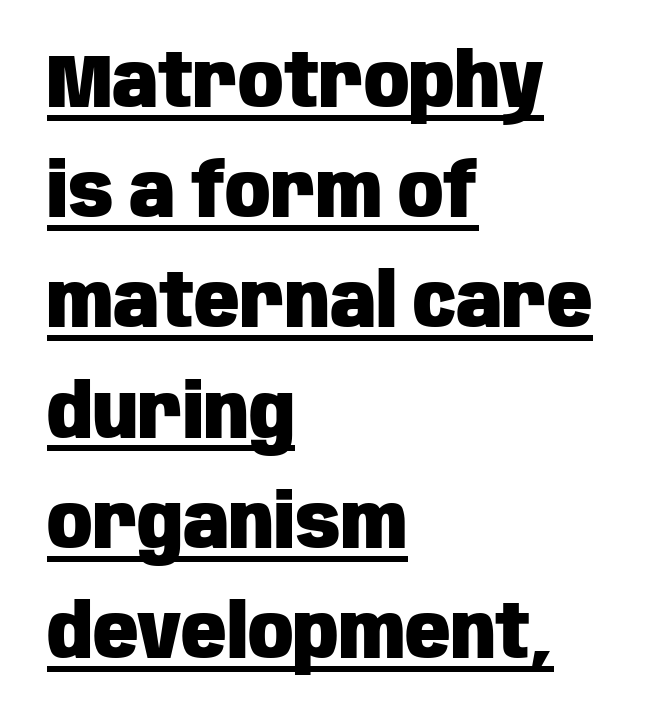
{"serif": "no", "italic": "no", "bold": "yes", "weight": "heavy", "width": "condensed", "stroke_contrast": "low", "x_height": "large", "monospaced": "no", "underline": "yes", "align": "left", "line_spacing": "normal", "line_spacing_ratio": 1.47, "letter_spacing": "normal", "letter_spacing_em": 0.0, "glyph_px": 75}
